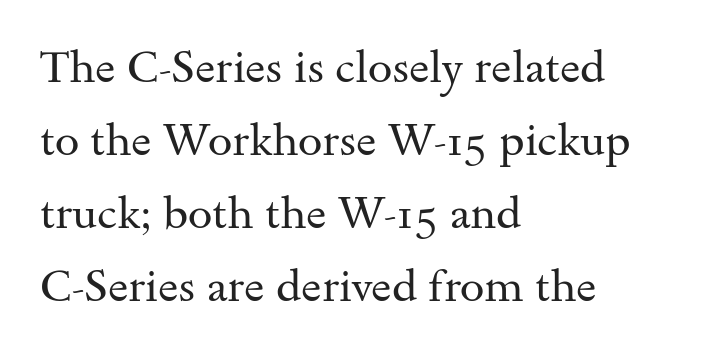
Q: Is the text bold? A: No.
Q: Is the text italic (slanted)? A: No, it is upright.
Q: Is the typeface a serif or a sans-serif typeface? A: Serif.
Q: Is the text underlined? A: No.
Q: How is the paragraph aligned? A: Left-aligned.
Q: Is the spacing between letters normal or unusually wide? A: Normal.
Q: Is the spacing between lines tight, normal or loose? A: Normal.
Q: Width (condensed, normal, or wide)? A: Wide.
Q: Stroke contrast? A: Medium.
Q: x-height? A: Small.
Q: Monospaced? A: No.
